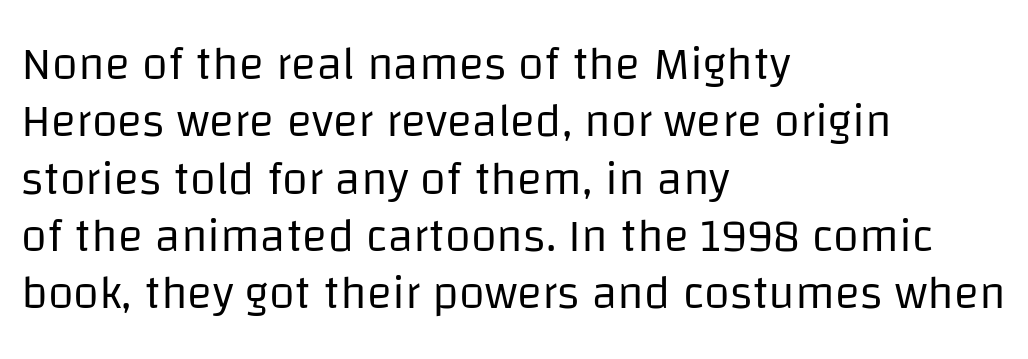
The image shows 47 px regular-weight sans-serif type, upright; set left-aligned, line spacing 1.22x, normal letter spacing, not underlined; low stroke contrast and a large x-height.
